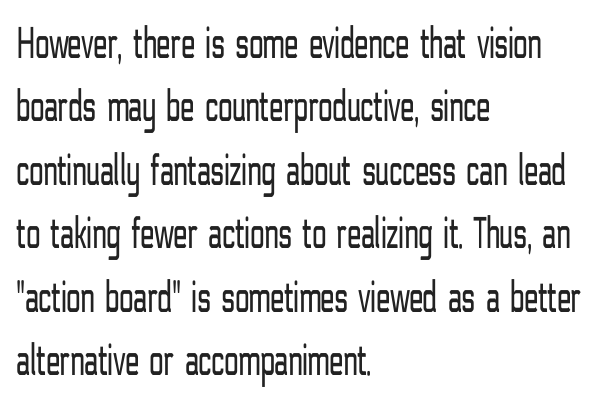
Q: Is the text bold? A: No.
Q: Is the text italic (slanted)? A: No, it is upright.
Q: Is the typeface a serif or a sans-serif typeface? A: Sans-serif.
Q: Is the text underlined? A: No.
Q: How is the paragraph aligned? A: Left-aligned.
Q: Is the spacing between letters normal or unusually wide? A: Normal.
Q: Is the spacing between lines tight, normal or loose? A: Normal.
Q: Width (condensed, normal, or wide)? A: Condensed.
Q: Stroke contrast? A: Low.
Q: x-height? A: Medium.
Q: Monospaced? A: No.
